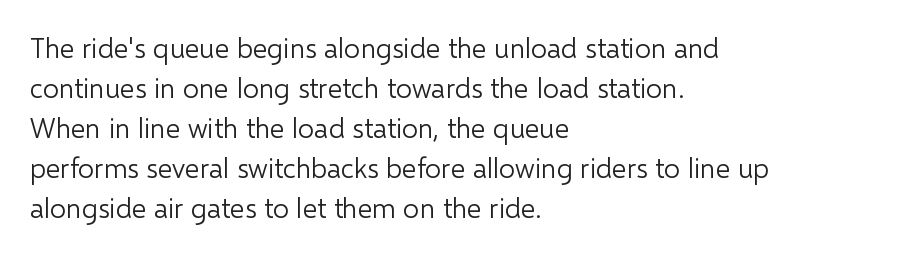
The image shows 28 px light sans-serif type, upright; set left-aligned, normal line spacing (1.43x), normal letter spacing, not underlined; low stroke contrast and a medium x-height.
